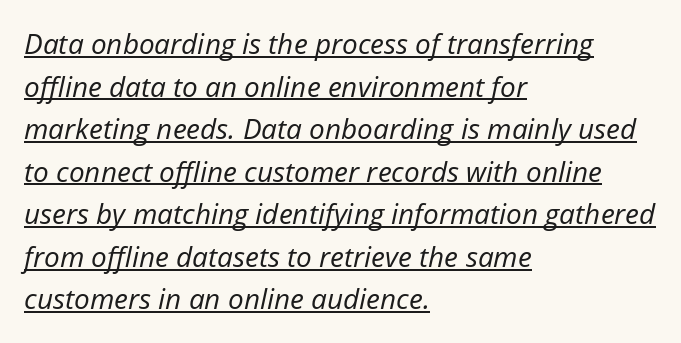
The image shows 28 px regular-weight type, italic (leaning right); set left-aligned, normal line spacing (1.52x), normal letter spacing, underlined; low stroke contrast and a medium x-height.
